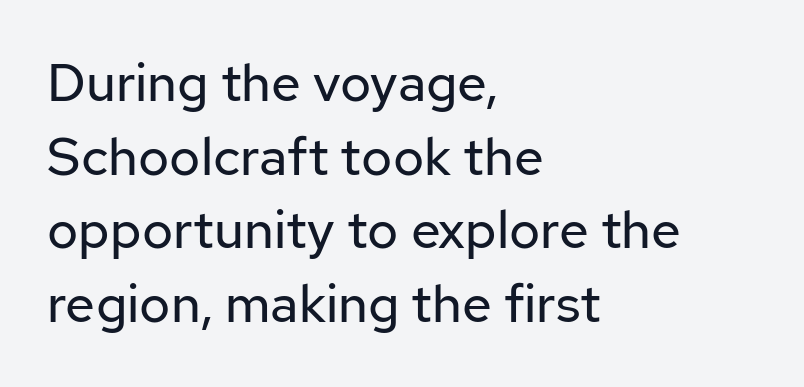
The image shows 53 px regular-weight sans-serif type, upright; set left-aligned, normal line spacing (1.39x), normal letter spacing, not underlined; low stroke contrast and a medium x-height.
